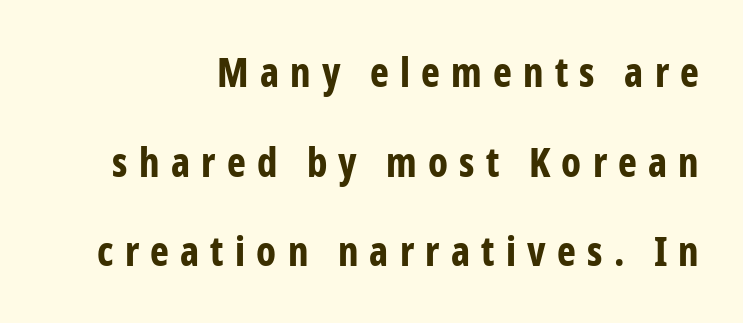
The image shows 40 px bold, condensed sans-serif type, upright; set right-aligned, loose line spacing (2.24x), unusually wide letter spacing (+0.28 em), not underlined; low stroke contrast and a medium x-height.
